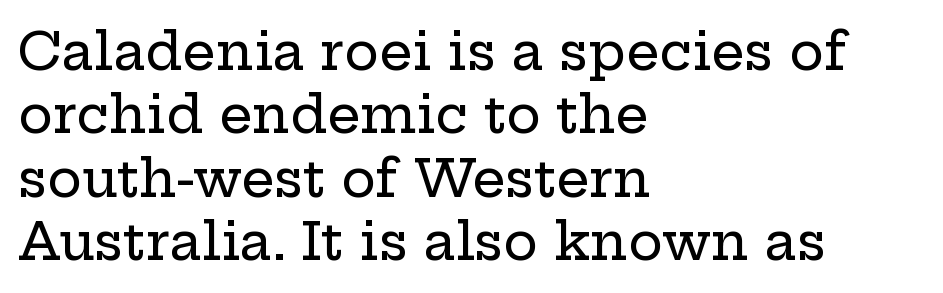
Q: Is the text italic (slanted)? A: No, it is upright.
Q: Is the typeface a serif or a sans-serif typeface? A: Serif.
Q: Is the text underlined? A: No.
Q: How is the paragraph aligned? A: Left-aligned.
Q: Is the spacing between letters normal or unusually wide? A: Normal.
Q: Width (condensed, normal, or wide)? A: Wide.
Q: Stroke contrast? A: Low.
Q: x-height? A: Medium.
Q: Monospaced? A: No.
